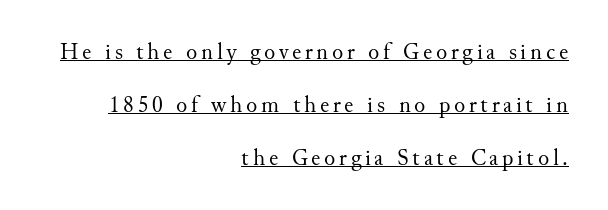
Interline gaps are noticeably wide in this sample. Italic? Not at all — the glyphs are vertical. A quiet, ordinary-to-light weight characterises the typeface. The sample's only ornament is a line tracing under the words. The compositor pushed each line to the right boundary.
